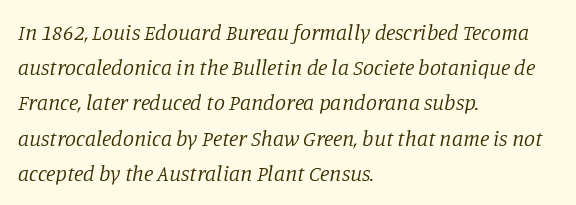
The designer left line spacing at the default. Compared with a typical body face, this is equally light or lighter still. Just letters on the line, the space beneath them empty. These lines are set flush left with a ragged right edge.
